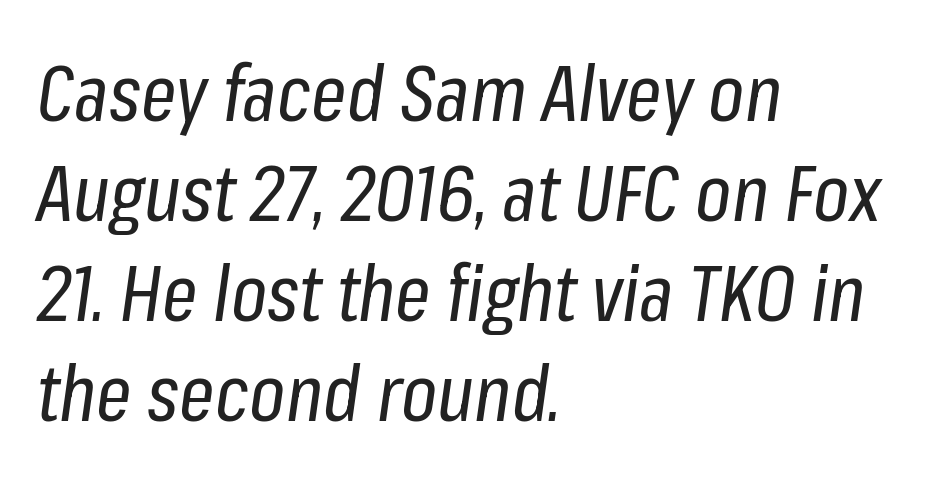
{"italic": "yes", "lean": "right", "slant_degrees": 8, "bold": "no", "weight": "regular", "width": "condensed", "stroke_contrast": "low", "x_height": "medium", "monospaced": "no", "underline": "no", "align": "left", "line_spacing": "normal", "line_spacing_ratio": 1.28, "letter_spacing": "normal", "letter_spacing_em": 0.0, "glyph_px": 78}
